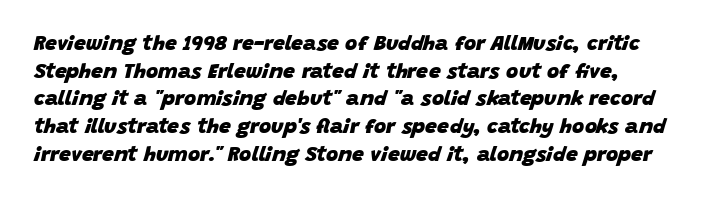
The image shows 21 px bold type, italic (leaning right); set left-aligned, normal line spacing (1.32x), normal letter spacing, not underlined.
